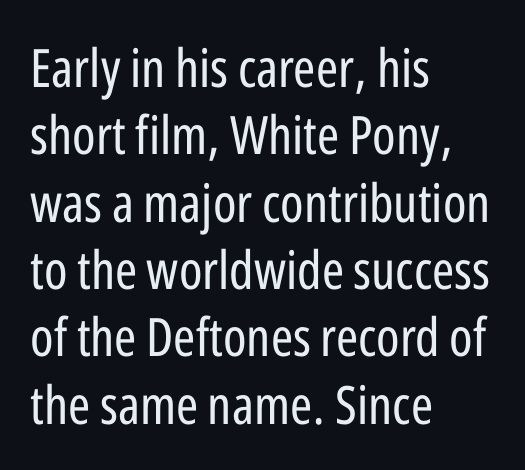
You can tell it's not italic because the verticals are truly vertical. Casual observation: everything's shoved over to the left. Bold? No — there's no thickening of the strokes. The leading is moderate, giving the passage an even texture. Proportional: the letters do not fall into vertical columns. The foot of each line stays bare and open.
